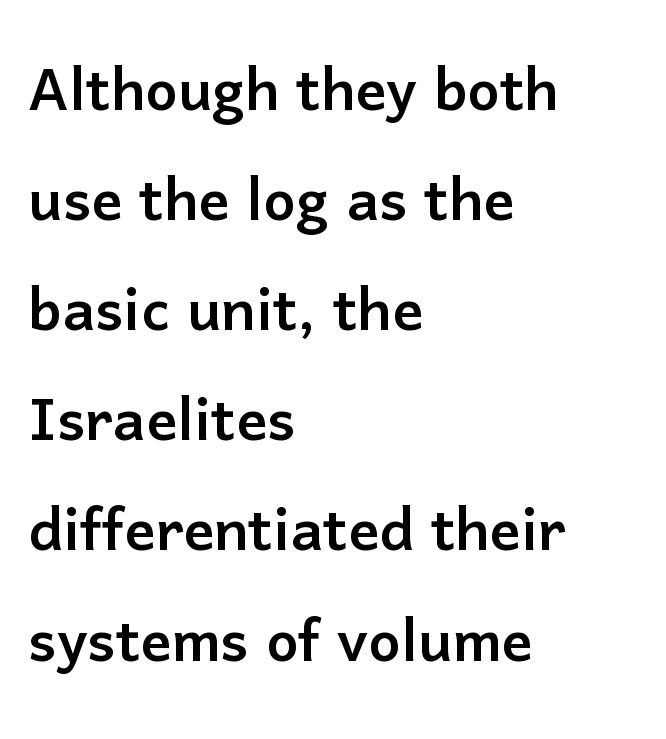
The image shows 77 px sans-serif type, upright; set left-aligned, normal line spacing (1.43x), normal letter spacing, not underlined; low stroke contrast and a medium x-height.
